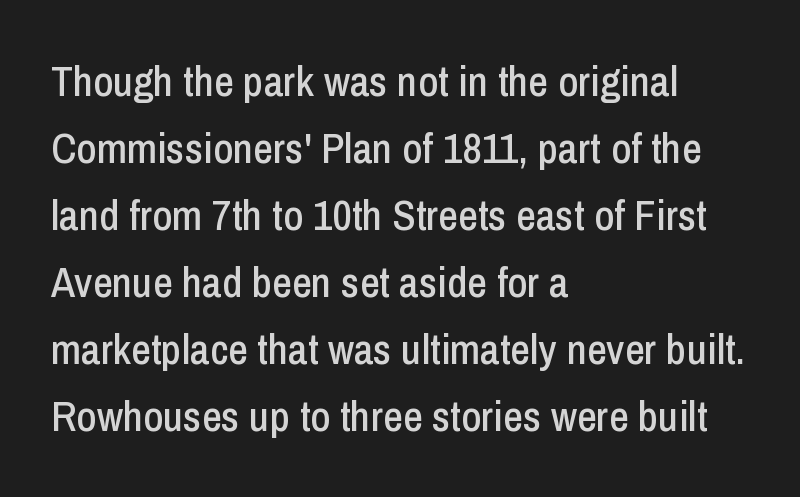
Q: Is the text italic (slanted)? A: No, it is upright.
Q: Is the typeface a serif or a sans-serif typeface? A: Sans-serif.
Q: Is the text underlined? A: No.
Q: How is the paragraph aligned? A: Left-aligned.
Q: Is the spacing between letters normal or unusually wide? A: Normal.
Q: Is the spacing between lines tight, normal or loose? A: Normal.
Q: Width (condensed, normal, or wide)? A: Condensed.
Q: Stroke contrast? A: Low.
Q: x-height? A: Medium.
Q: Monospaced? A: No.
